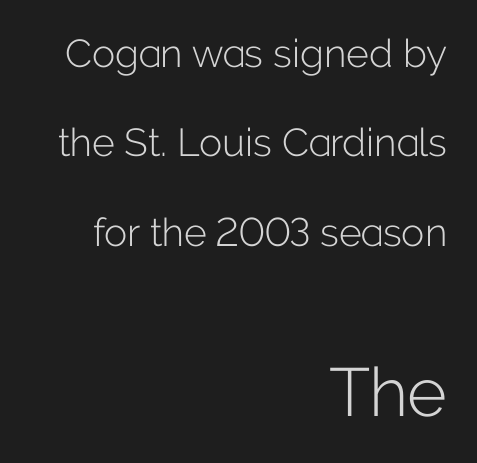
The image shows 68 px light sans-serif type, upright; set right-aligned, loose line spacing (2.29x), normal letter spacing, not underlined; the second (bottom) block is 1.74x larger; low stroke contrast and a medium x-height.
